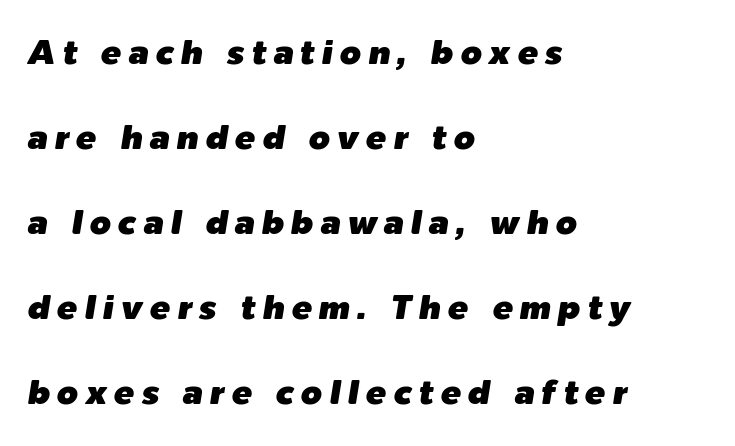
{"italic": "yes", "lean": "right", "slant_degrees": 9, "width": "normal", "stroke_contrast": "low", "x_height": "medium", "monospaced": "no", "underline": "no", "align": "left", "line_spacing": "loose", "line_spacing_ratio": 2.5, "letter_spacing": "wide", "letter_spacing_em": 0.2, "glyph_px": 34}
